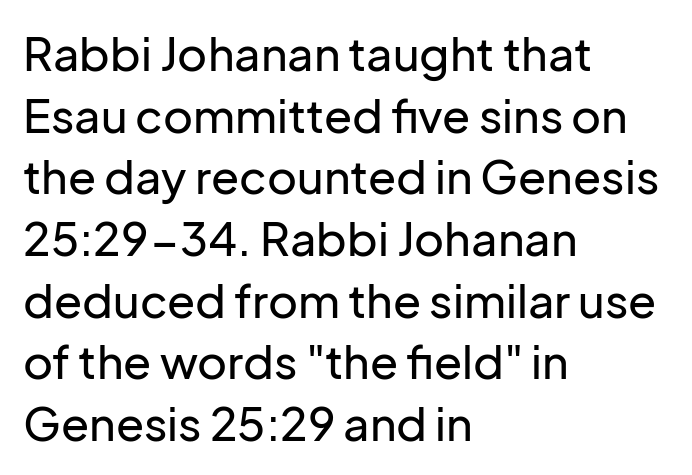
{"serif": "no", "italic": "no", "width": "normal", "stroke_contrast": "low", "x_height": "medium", "monospaced": "no", "underline": "no", "align": "left", "line_spacing": "normal", "line_spacing_ratio": 1.34, "letter_spacing": "normal", "letter_spacing_em": 0.0, "glyph_px": 46}
